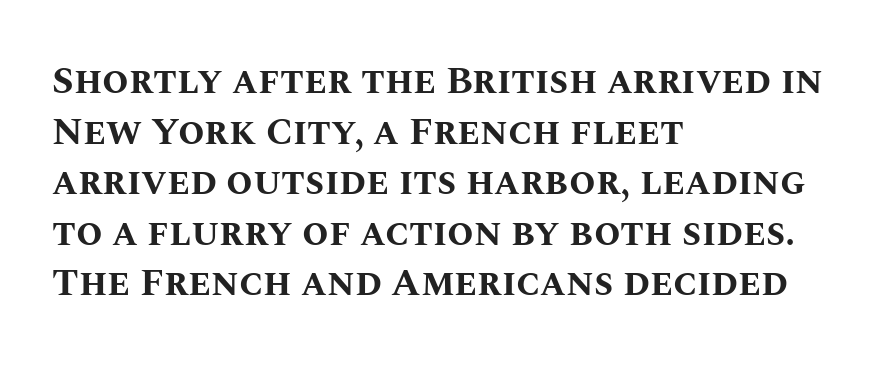
Q: Is the text bold? A: Yes.
Q: Is the text italic (slanted)? A: No, it is upright.
Q: Is the text underlined? A: No.
Q: How is the paragraph aligned? A: Left-aligned.
Q: Is the spacing between letters normal or unusually wide? A: Normal.
Q: Is the spacing between lines tight, normal or loose? A: Normal.
Q: Width (condensed, normal, or wide)? A: Normal.
Q: Stroke contrast? A: Medium.
Q: x-height? A: Large.
Q: Monospaced? A: No.
